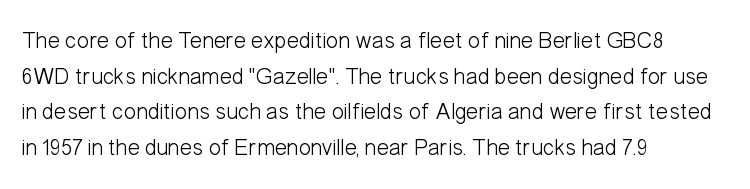
The image shows 23 px text type, upright; set left-aligned, normal line spacing (1.55x), normal letter spacing, not underlined.
